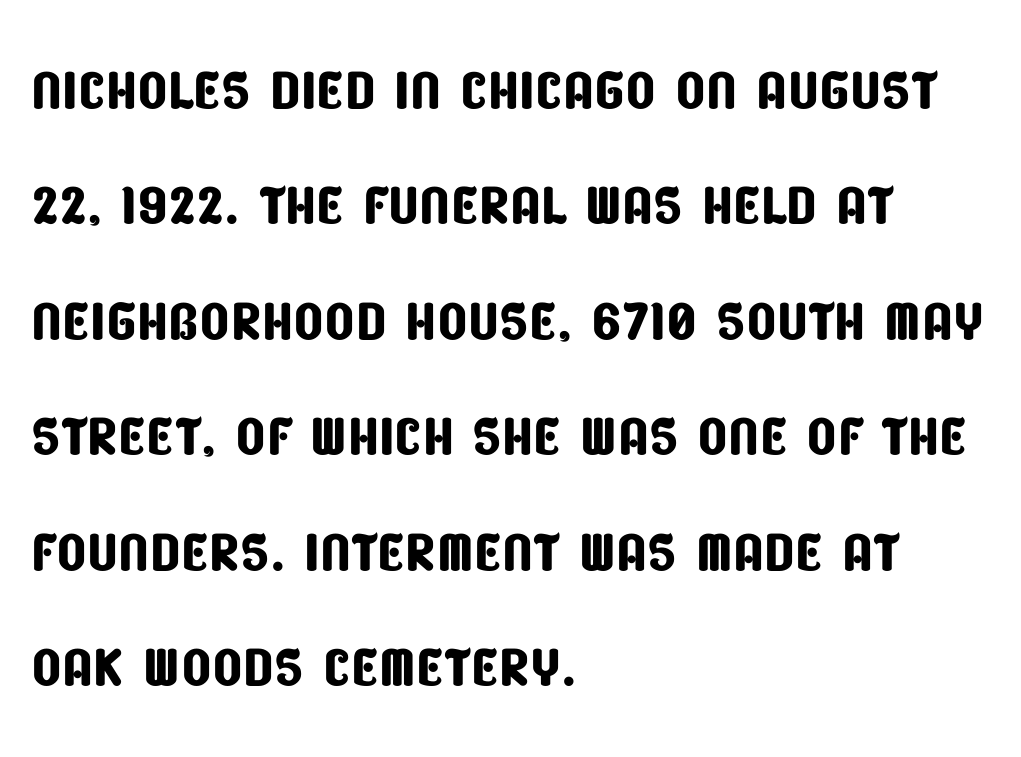
{"serif": "no", "width": "condensed", "stroke_contrast": "low", "x_height": "large", "monospaced": "no", "underline": "no", "align": "left", "line_spacing": "normal", "line_spacing_ratio": 1.48, "letter_spacing": "normal", "letter_spacing_em": 0.0, "glyph_px": 78}
